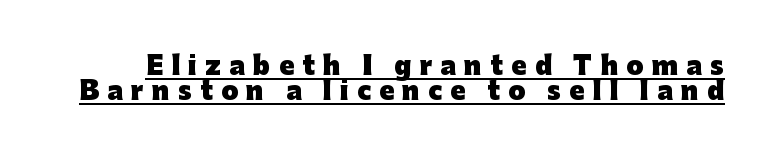
Q: Is the text bold? A: Yes.
Q: Is the text italic (slanted)? A: No, it is upright.
Q: Is the text underlined? A: Yes.
Q: Is the spacing between letters normal or unusually wide? A: Unusually wide.
Q: Is the spacing between lines tight, normal or loose? A: Tight.
